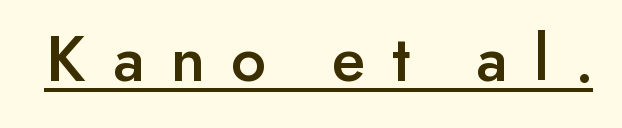
The image shows 67 px sans-serif type, upright; set unusually wide letter spacing (+0.4 em), underlined; low stroke contrast and a small x-height.
